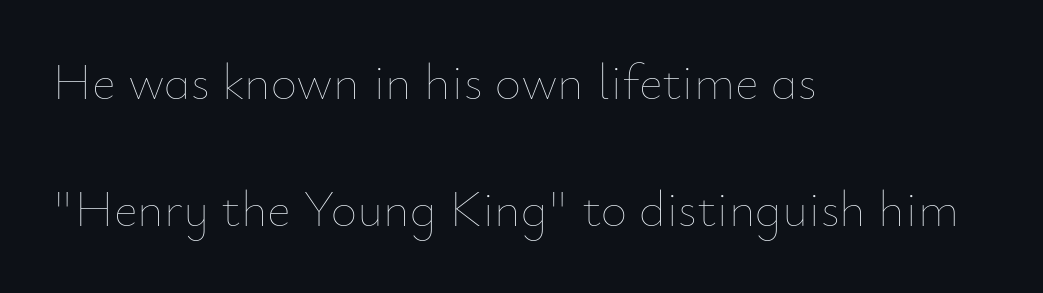
Quick note: interline space is abundant. The letters stand upright; this is a roman face. The cut favours lightness, reaching ordinary text weight at its darkest. The typesetter chose a ragged-right arrangement here.
